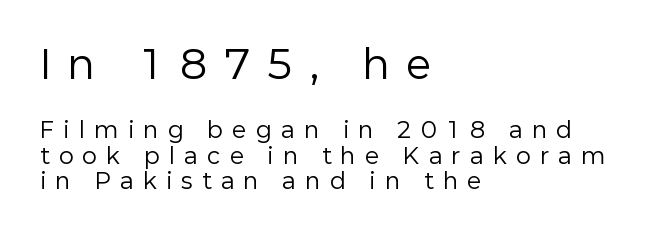
{"serif": "no", "italic": "no", "bold": "no", "weight": "regular", "width": "normal", "stroke_contrast": "low", "x_height": "medium", "monospaced": "no", "underline": "no", "align": "left", "line_spacing_ratio": 1.16, "letter_spacing": "wide", "letter_spacing_em": 0.44, "larger_block": "first", "size_ratio": 1.77, "glyph_px": 39}
